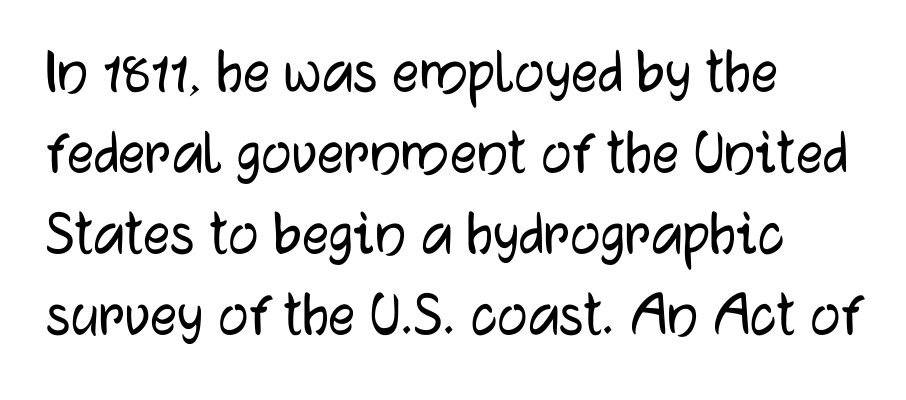
{"serif": "no", "italic": "no", "width": "normal", "stroke_contrast": "low", "x_height": "medium", "monospaced": "no", "underline": "no", "align": "left", "line_spacing_ratio": 1.21, "letter_spacing": "normal", "letter_spacing_em": 0.0, "glyph_px": 67}
